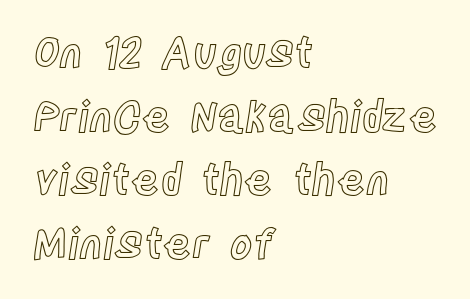
The image shows 43 px condensed type; set left-aligned, normal line spacing (1.48x), normal letter spacing, not underlined; a large x-height.
